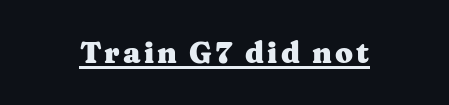
The image shows 29 px heavy, wide serif type, upright; set underlined; medium stroke contrast and a medium x-height.
